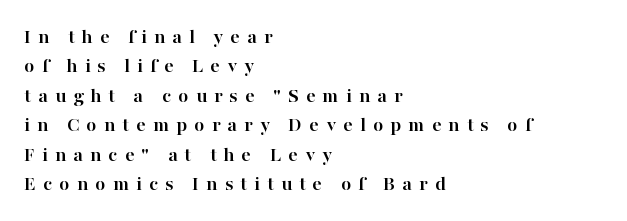
{"italic": "no", "bold": "yes", "underline": "no", "align": "left", "line_spacing": "normal", "line_spacing_ratio": 1.4, "letter_spacing": "wide", "letter_spacing_em": 0.34, "glyph_px": 21}
